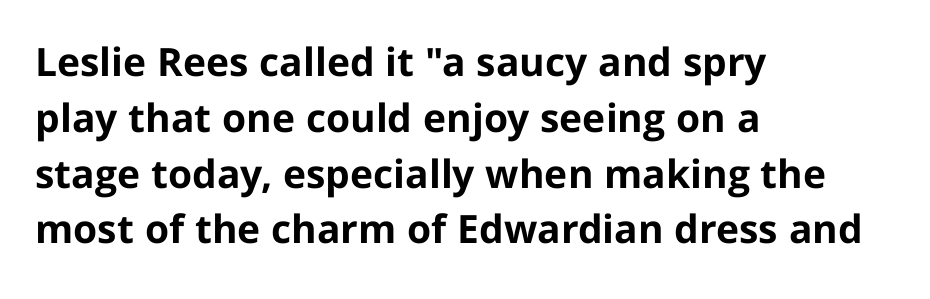
{"serif": "no", "italic": "no", "bold": "yes", "weight": "bold", "width": "normal", "stroke_contrast": "low", "x_height": "medium", "monospaced": "no", "underline": "no", "align": "left", "line_spacing": "normal", "line_spacing_ratio": 1.43, "letter_spacing": "normal", "letter_spacing_em": 0.0, "glyph_px": 39}
